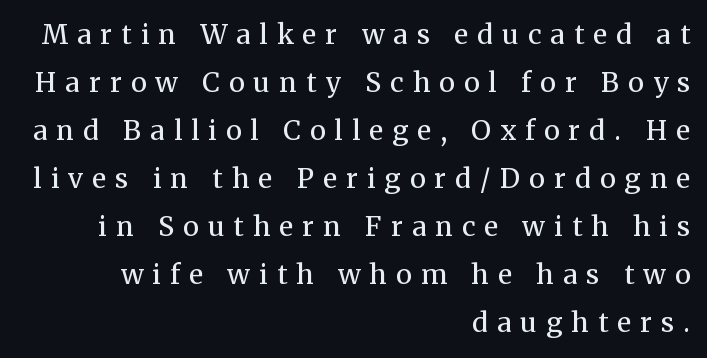
Q: Is the text bold? A: No.
Q: Is the text italic (slanted)? A: No, it is upright.
Q: Is the text underlined? A: No.
Q: How is the paragraph aligned? A: Right-aligned.
Q: Is the spacing between letters normal or unusually wide? A: Unusually wide.
